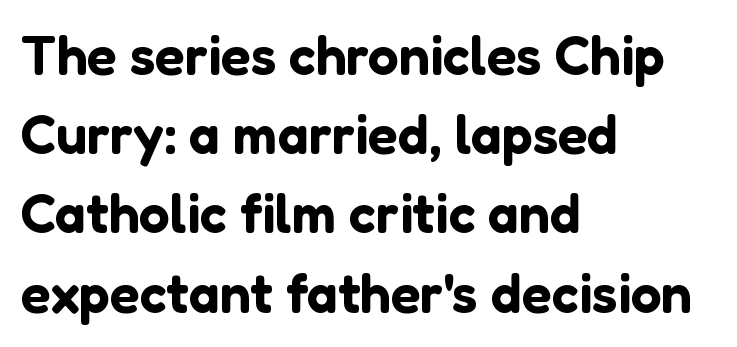
The image shows 55 px sans-serif type, upright; set left-aligned, normal line spacing (1.44x), normal letter spacing, not underlined; low stroke contrast and a medium x-height.
